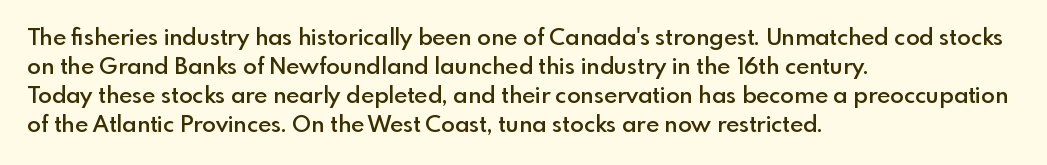
The image shows 23 px text type, upright; set left-aligned, normal line spacing (1.26x), normal letter spacing, not underlined.
